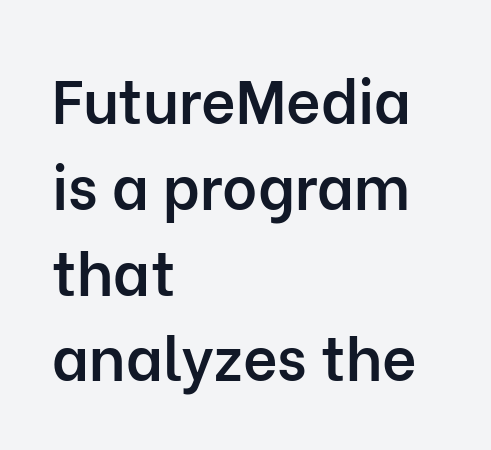
Q: Is the text bold? A: Semi-bold.
Q: Is the text italic (slanted)? A: No, it is upright.
Q: Is the typeface a serif or a sans-serif typeface? A: Sans-serif.
Q: Is the text underlined? A: No.
Q: How is the paragraph aligned? A: Left-aligned.
Q: Is the spacing between letters normal or unusually wide? A: Normal.
Q: Is the spacing between lines tight, normal or loose? A: Normal.
Q: Width (condensed, normal, or wide)? A: Normal.
Q: Stroke contrast? A: Low.
Q: x-height? A: Medium.
Q: Monospaced? A: No.
